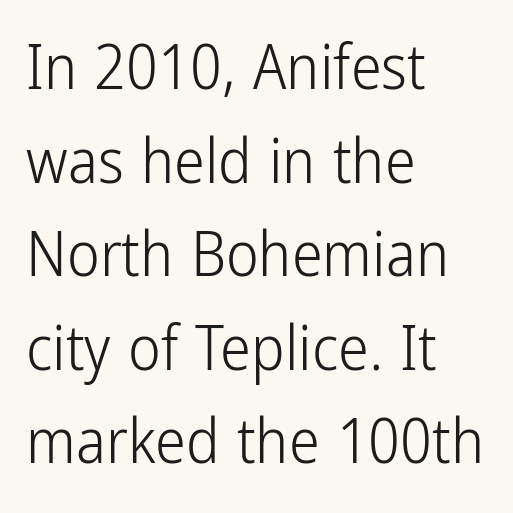
In CSS terms this would be text-align: left. Notice how descenders clear the ascenders below comfortably — that's standard leading. Regarding serifs, this sample does without them. This reads as an unemphasized weight, regular at the heaviest. The face used here is proportionally spaced, like ordinary book or web type.
